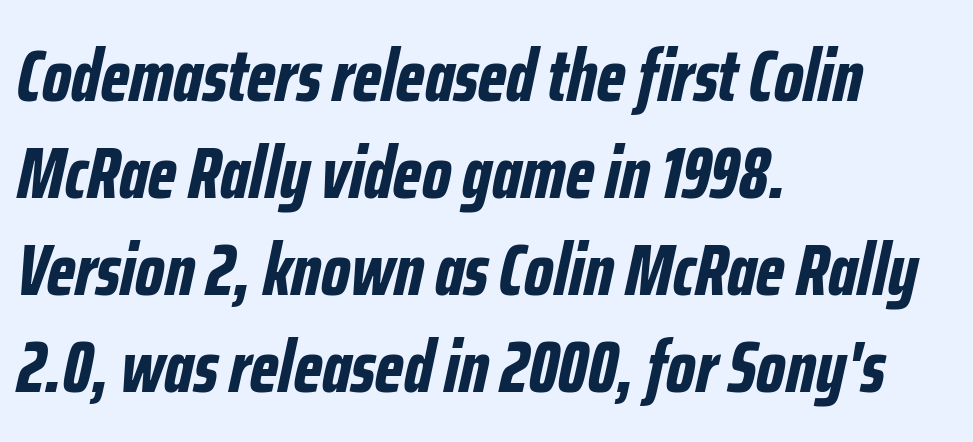
Q: Is the text bold? A: Yes.
Q: Is the text italic (slanted)? A: Yes, it leans right by about 12 degrees.
Q: Is the text underlined? A: No.
Q: How is the paragraph aligned? A: Left-aligned.
Q: Is the spacing between letters normal or unusually wide? A: Normal.
Q: Is the spacing between lines tight, normal or loose? A: Normal.
Q: Width (condensed, normal, or wide)? A: Condensed.
Q: Stroke contrast? A: Low.
Q: x-height? A: Medium.
Q: Monospaced? A: No.
